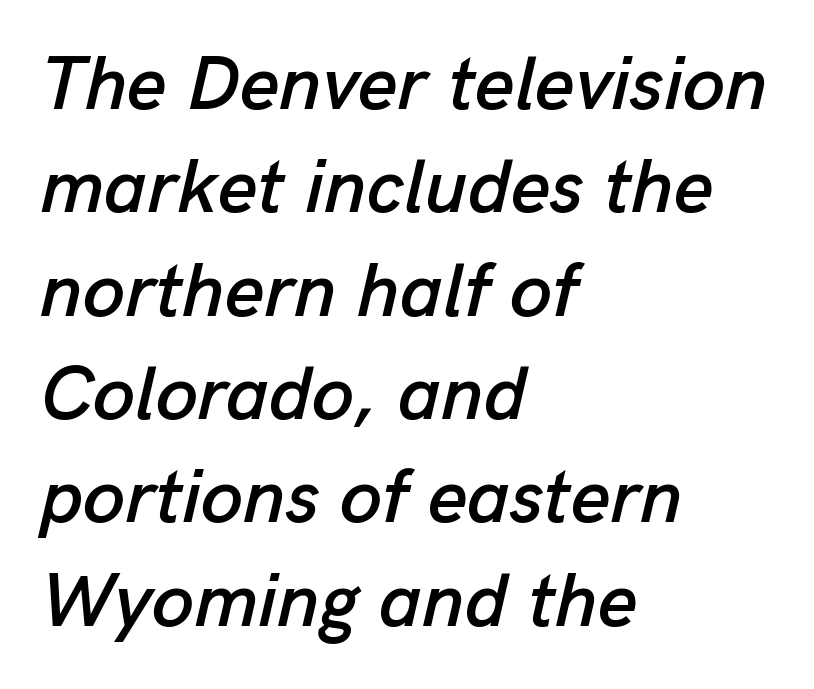
Q: Is the text italic (slanted)? A: Yes, it leans right by about 13 degrees.
Q: Is the text underlined? A: No.
Q: How is the paragraph aligned? A: Left-aligned.
Q: Is the spacing between letters normal or unusually wide? A: Normal.
Q: Is the spacing between lines tight, normal or loose? A: Normal.
Q: Width (condensed, normal, or wide)? A: Normal.
Q: Stroke contrast? A: Low.
Q: x-height? A: Medium.
Q: Monospaced? A: No.
